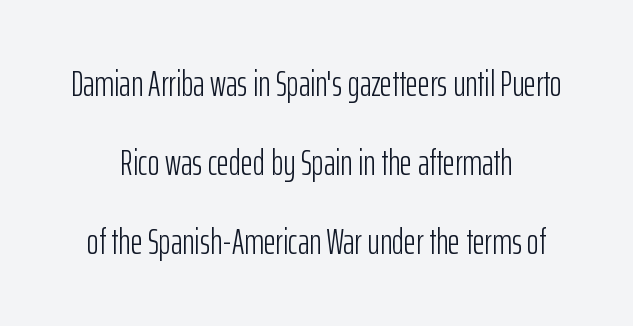
Type style note: lacks serifs. Here the designer chose a conventional face with non-uniform glyph widths. Weight class: somewhere from thin through regular. A bare baseline throughout the passage.
